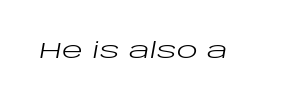
{"italic": "yes", "lean": "right", "slant_degrees": 10, "bold": "no", "underline": "no", "letter_spacing": "normal", "letter_spacing_em": 0.0, "glyph_px": 22}
